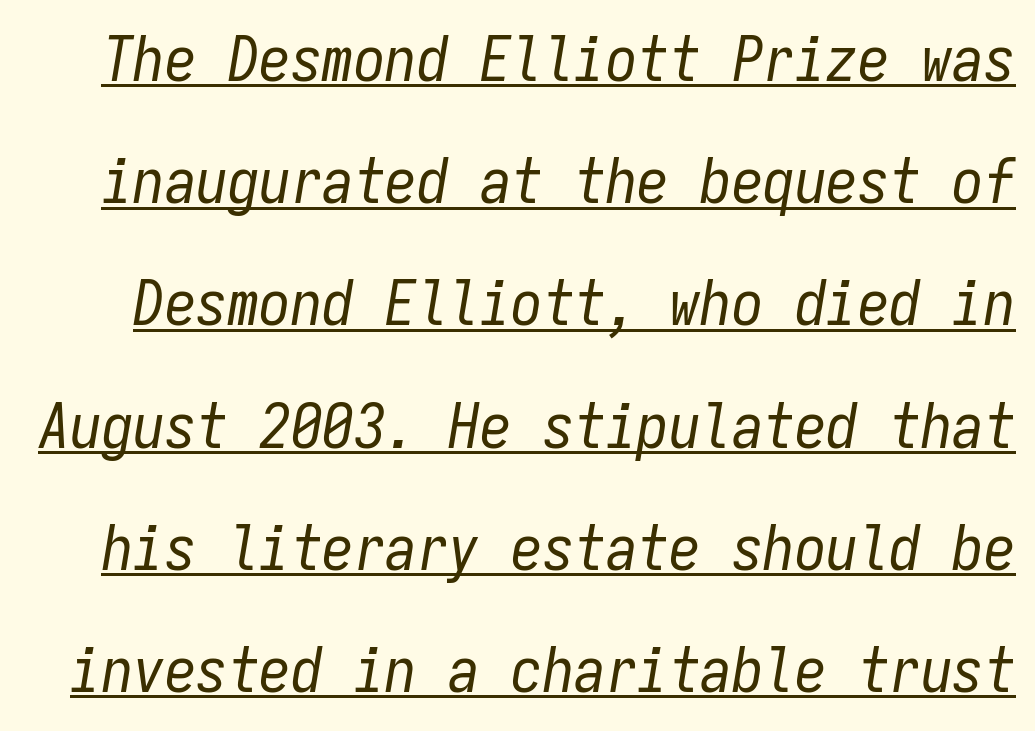
Regarding leading, the lines here are spaced well apart. Each letter, wide or thin by design, is forced into the same width here. Italic? Definitely — the glyphs are oblique. The tracking reads as untouched default to a designer's eye. Students, observe the line beneath the letters — that is underlining. The font sits on the lighter half of the weight spectrum, regular included.
